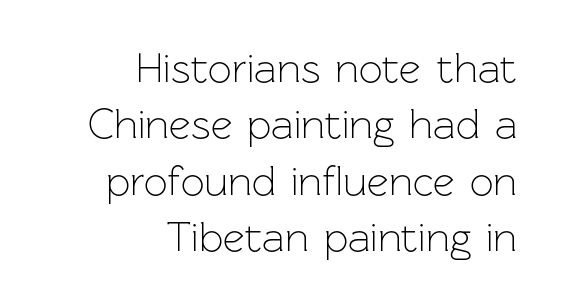
Every character sits straight up, as roman type does. Regular leading. The words here are not underlined. Caption: standard tracking, unaltered. The font sits on the lighter half of the weight spectrum, regular included.
